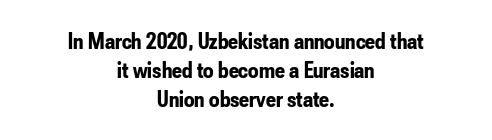
The image shows 23 px bold type, upright; set centered, normal line spacing (1.26x), normal letter spacing, not underlined.
